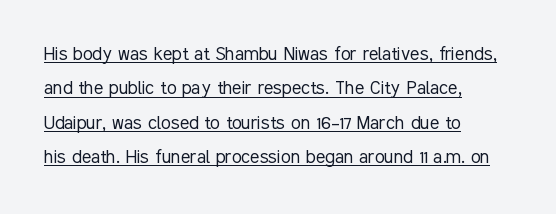
The image shows 22 px text type, upright; set left-aligned, normal line spacing (1.56x), normal letter spacing, underlined.
